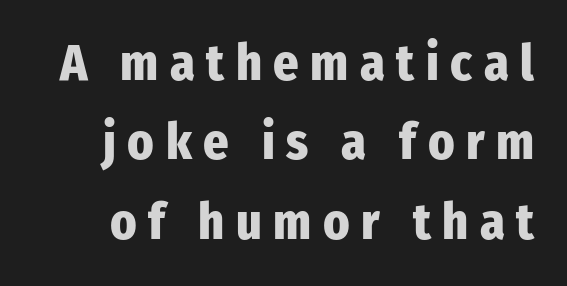
Q: Is the text bold? A: Yes.
Q: Is the text italic (slanted)? A: No, it is upright.
Q: Is the typeface a serif or a sans-serif typeface? A: Sans-serif.
Q: Is the text underlined? A: No.
Q: Is the spacing between letters normal or unusually wide? A: Unusually wide.
Q: Is the spacing between lines tight, normal or loose? A: Normal.
Q: Width (condensed, normal, or wide)? A: Condensed.
Q: Stroke contrast? A: Low.
Q: x-height? A: Medium.
Q: Monospaced? A: No.
